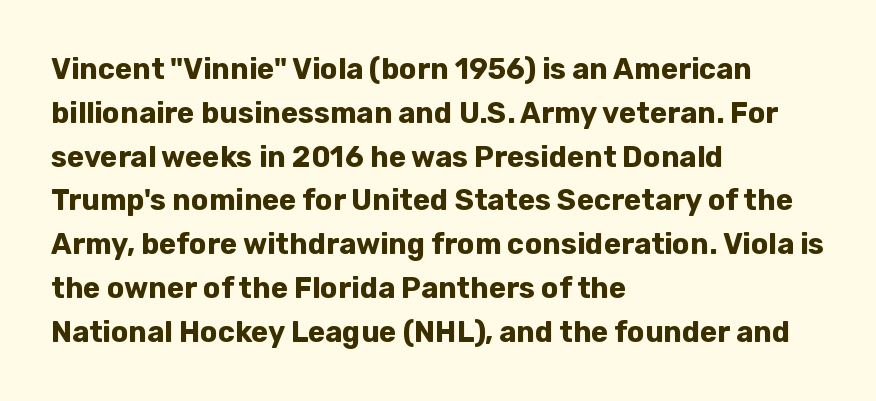
{"serif": "no", "italic": "no", "bold": "yes", "weight": "bold", "width": "normal", "stroke_contrast": "low", "x_height": "medium", "monospaced": "no", "underline": "no", "align": "left", "line_spacing": "normal", "line_spacing_ratio": 1.51, "letter_spacing": "normal", "letter_spacing_em": 0.0, "glyph_px": 29}
